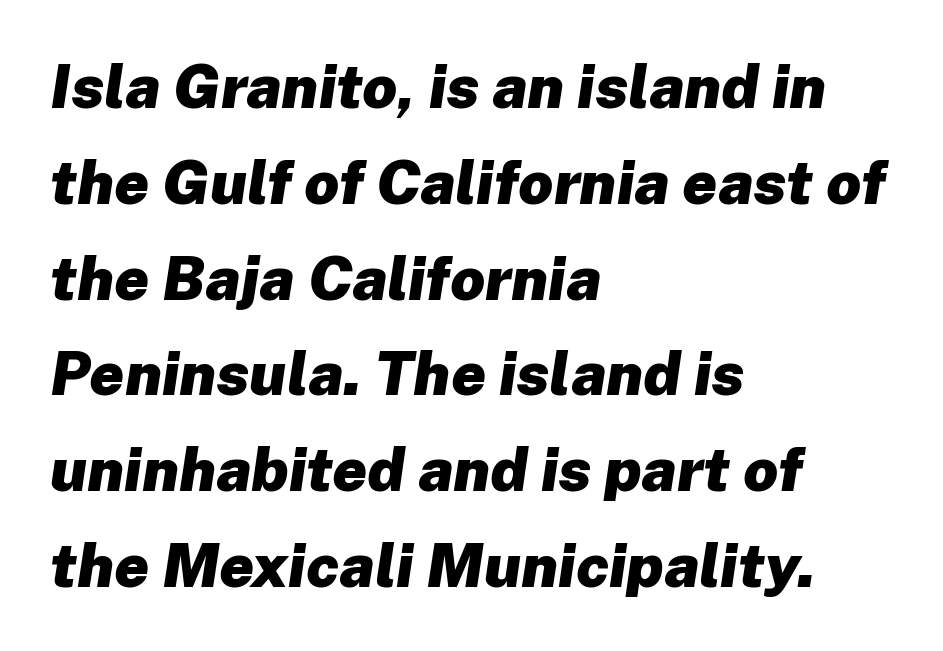
The image shows 61 px heavy type, italic (leaning right); set left-aligned, normal line spacing (1.57x), normal letter spacing, not underlined; low stroke contrast and a medium x-height.
